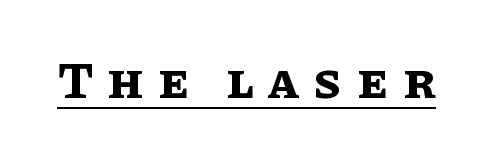
{"italic": "no", "bold": "yes", "weight": "bold", "width": "normal", "stroke_contrast": "low", "x_height": "large", "monospaced": "no", "underline": "yes", "letter_spacing": "wide", "letter_spacing_em": 0.29, "glyph_px": 51}
